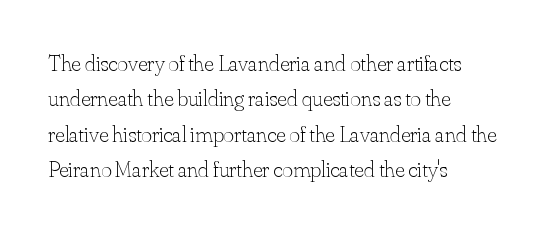
The image shows 23 px text type, upright; set left-aligned, normal line spacing (1.54x), normal letter spacing, not underlined.
